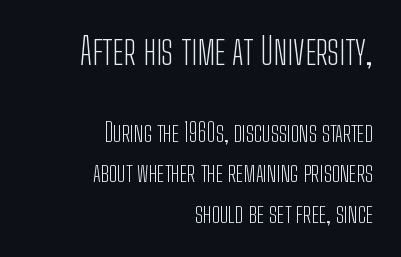
The image shows 37 px light, condensed sans-serif type, upright; set right-aligned, normal line spacing (1.61x), normal letter spacing, not underlined; the first (top) block is 1.48x larger; low stroke contrast and a medium x-height.
